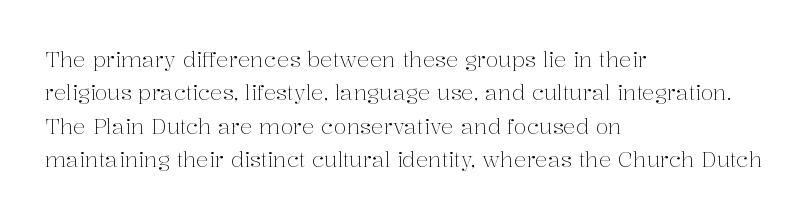
Q: Is the text bold? A: No.
Q: Is the text italic (slanted)? A: No, it is upright.
Q: Is the text underlined? A: No.
Q: How is the paragraph aligned? A: Left-aligned.
Q: Is the spacing between letters normal or unusually wide? A: Normal.
Q: Is the spacing between lines tight, normal or loose? A: Normal.
